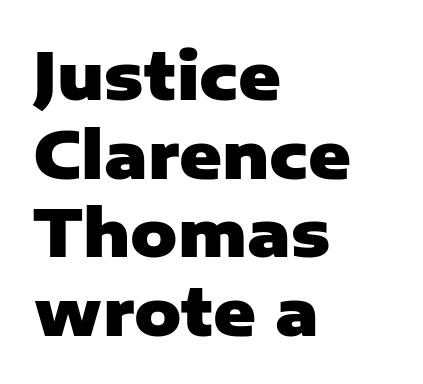
Q: Is the text bold? A: Yes.
Q: Is the text italic (slanted)? A: No, it is upright.
Q: Is the typeface a serif or a sans-serif typeface? A: Sans-serif.
Q: Is the text underlined? A: No.
Q: How is the paragraph aligned? A: Left-aligned.
Q: Is the spacing between letters normal or unusually wide? A: Normal.
Q: Width (condensed, normal, or wide)? A: Normal.
Q: Stroke contrast? A: Low.
Q: x-height? A: Medium.
Q: Monospaced? A: No.
